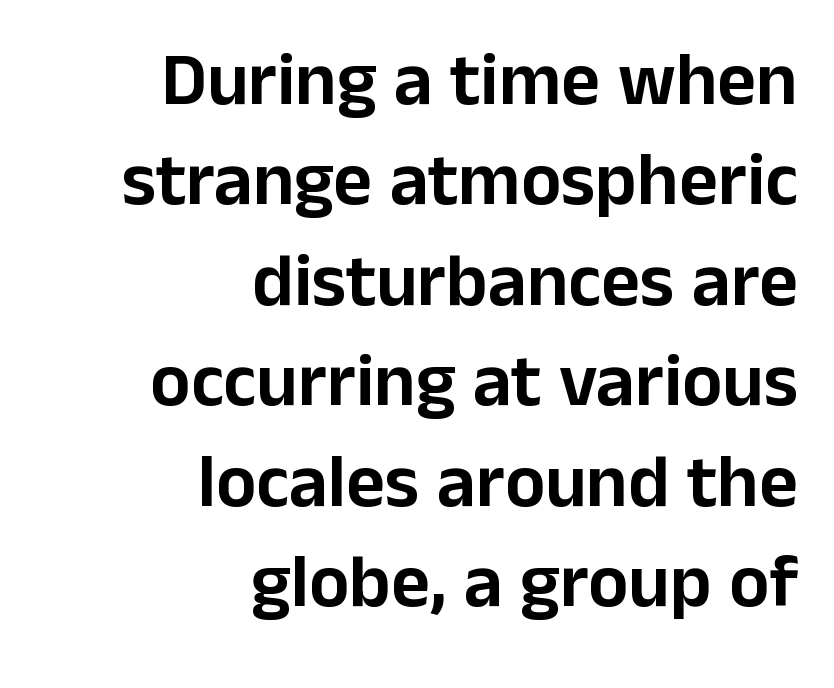
The image shows 75 px sans-serif type, upright; set right-aligned, normal line spacing (1.34x), normal letter spacing, not underlined; low stroke contrast and a medium x-height.
